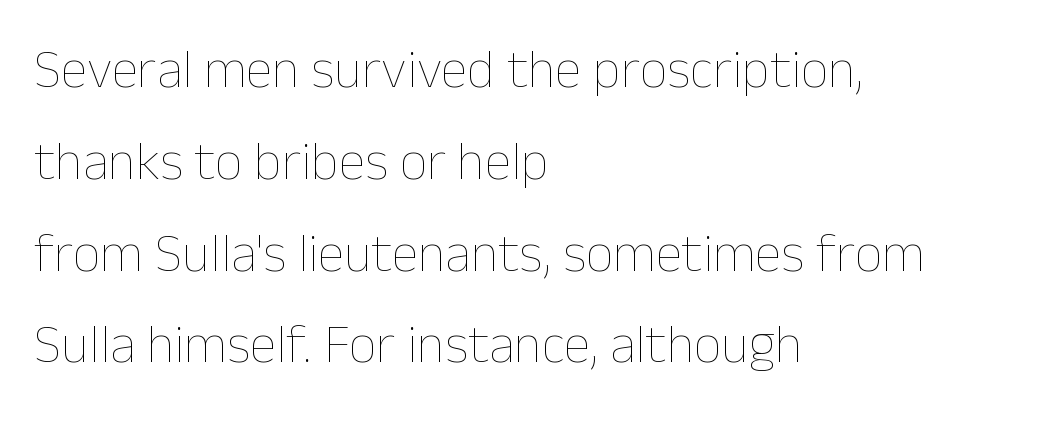
Q: Is the text bold? A: No.
Q: Is the text italic (slanted)? A: No, it is upright.
Q: Is the text underlined? A: No.
Q: How is the paragraph aligned? A: Left-aligned.
Q: Is the spacing between letters normal or unusually wide? A: Normal.
Q: Is the spacing between lines tight, normal or loose? A: Normal.
Q: Width (condensed, normal, or wide)? A: Normal.
Q: Stroke contrast? A: Low.
Q: x-height? A: Medium.
Q: Monospaced? A: No.
